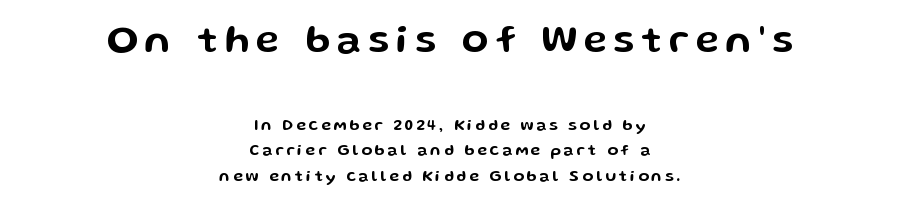
The image shows 39 px wide sans-serif type, upright; set centered, normal line spacing (1.6x), not underlined; the first (top) block is 2.44x larger; low stroke contrast and a medium x-height.
